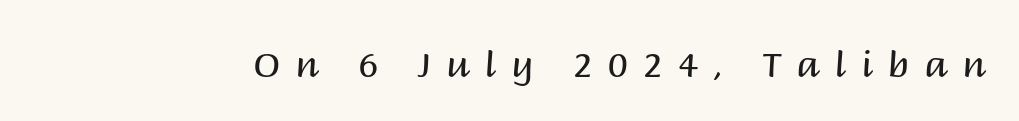
{"serif": "no", "bold": "no", "weight": "regular", "width": "normal", "stroke_contrast": "medium", "x_height": "large", "monospaced": "no", "underline": "no", "letter_spacing": "wide", "letter_spacing_em": 0.41, "glyph_px": 36}
